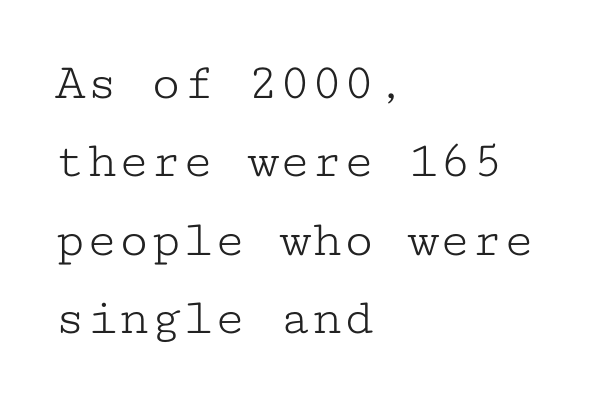
Type without underlining. Leading matches the norm, producing a regular column. The rendering uses typewriter-style spacing with identical character cells. Letter spacing: default.
